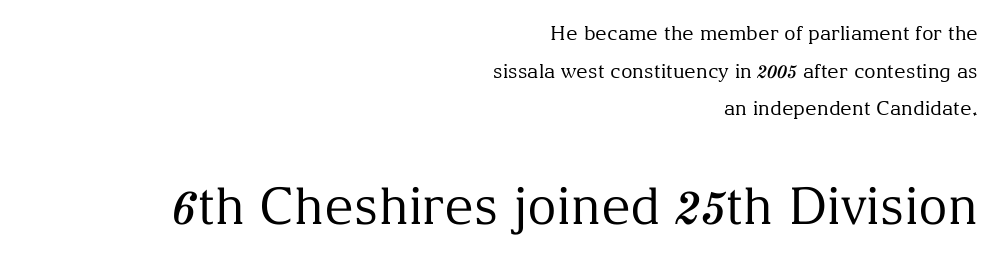
The image shows 51 px regular-weight serif type, upright; set right-aligned, line spacing 1.88x, normal letter spacing, not underlined; the second (bottom) block is 2.55x larger; medium stroke contrast and a medium x-height.
